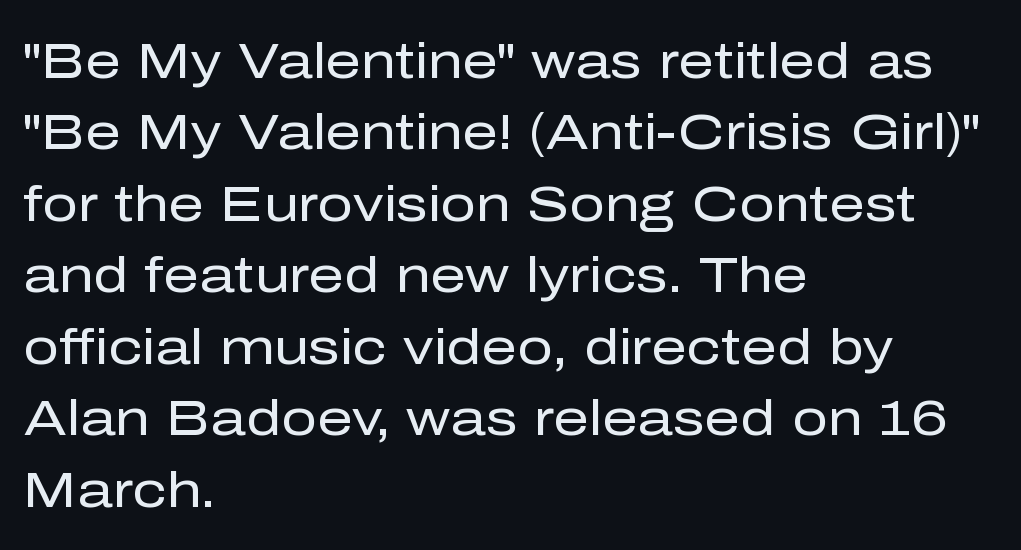
The image shows 50 px regular-weight sans-serif type, upright; set left-aligned, normal line spacing (1.43x), normal letter spacing, not underlined; low stroke contrast and a medium x-height.
